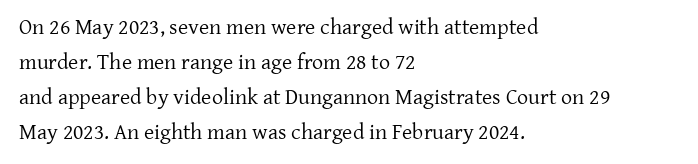
Every stem runs plumb, perpendicular to the baseline. Ink coverage per letter is moderate at most. Does extra space separate the letters? No, they use regular spacing. Line starts are locked; line ends wander. If you measured baseline to baseline, you'd find a middling distance.
